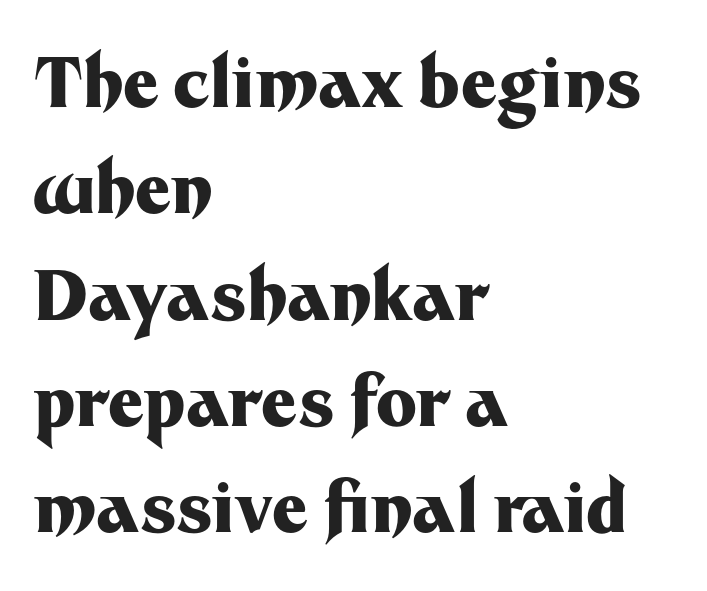
Q: Is the text bold? A: Yes.
Q: Is the text italic (slanted)? A: No, it is upright.
Q: Is the typeface a serif or a sans-serif typeface? A: Sans-serif.
Q: Is the text underlined? A: No.
Q: How is the paragraph aligned? A: Left-aligned.
Q: Is the spacing between letters normal or unusually wide? A: Normal.
Q: Is the spacing between lines tight, normal or loose? A: Normal.
Q: Width (condensed, normal, or wide)? A: Normal.
Q: Stroke contrast? A: Medium.
Q: x-height? A: Medium.
Q: Monospaced? A: No.
